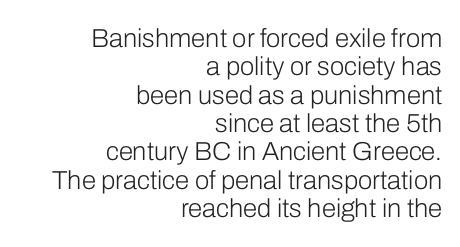
The image shows 26 px text type, upright; set right-aligned, tight line spacing (1.09x), normal letter spacing, not underlined.
